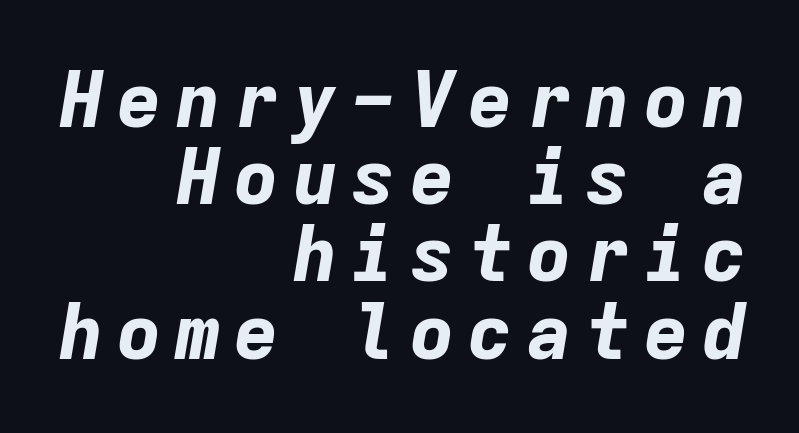
The image shows 78 px bold type, italic (leaning right), monospaced; set right-aligned, tight line spacing (0.99x), not underlined; low stroke contrast and a medium x-height.
